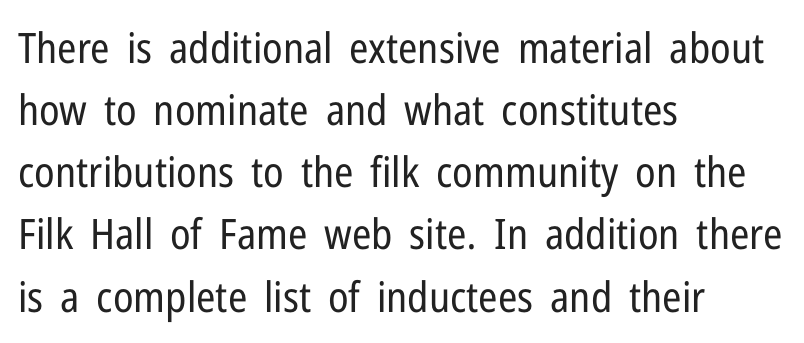
The text was rendered using a sans face with plain stroke endings. Nothing heavy about these letters — not bold at all. Posture: straight, roman, zero tilt. The passage shown is typed in a proportional face where columns would drift.
